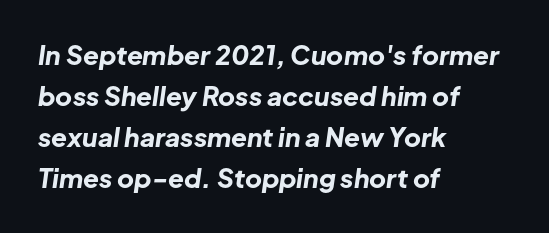
Q: Is the text bold? A: Yes.
Q: Is the text italic (slanted)? A: Yes, it leans right by about 8 degrees.
Q: Is the text underlined? A: No.
Q: How is the paragraph aligned? A: Left-aligned.
Q: Is the spacing between letters normal or unusually wide? A: Normal.
Q: Is the spacing between lines tight, normal or loose? A: Normal.
